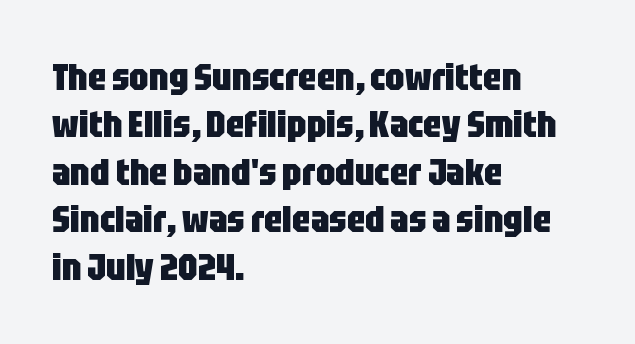
Q: Is the text bold? A: Yes.
Q: Is the text italic (slanted)? A: No, it is upright.
Q: Is the typeface a serif or a sans-serif typeface? A: Sans-serif.
Q: Is the text underlined? A: No.
Q: How is the paragraph aligned? A: Left-aligned.
Q: Is the spacing between letters normal or unusually wide? A: Normal.
Q: Is the spacing between lines tight, normal or loose? A: Normal.
Q: Width (condensed, normal, or wide)? A: Condensed.
Q: Stroke contrast? A: Low.
Q: x-height? A: Large.
Q: Monospaced? A: No.
